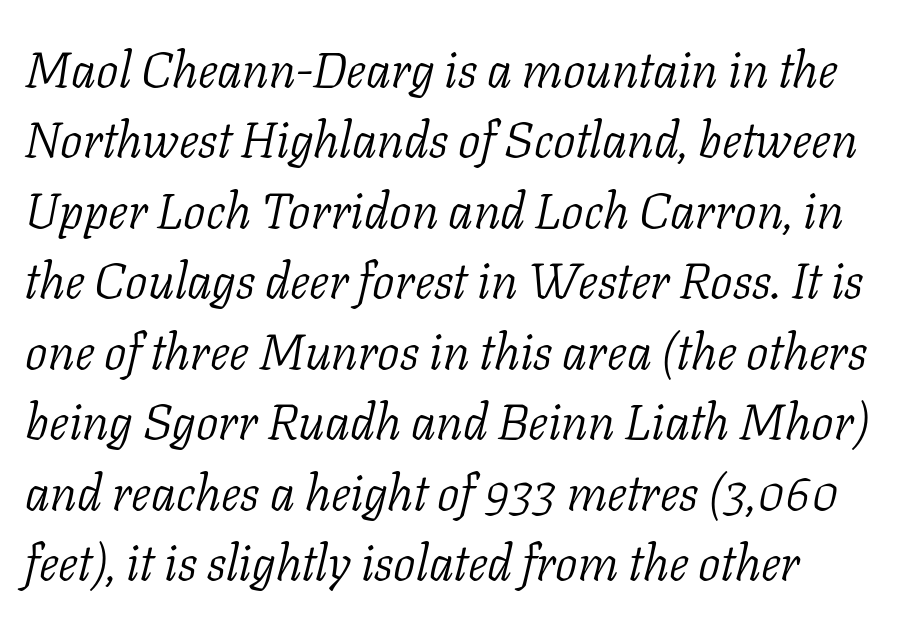
Q: Is the text bold? A: No.
Q: Is the text italic (slanted)? A: Yes, it leans right by about 11 degrees.
Q: Is the typeface a serif or a sans-serif typeface? A: Serif.
Q: Is the text underlined? A: No.
Q: Is the spacing between letters normal or unusually wide? A: Normal.
Q: Is the spacing between lines tight, normal or loose? A: Normal.
Q: Width (condensed, normal, or wide)? A: Normal.
Q: Stroke contrast? A: Low.
Q: x-height? A: Medium.
Q: Monospaced? A: No.
